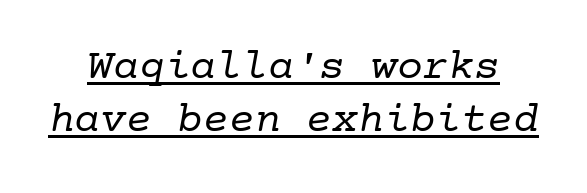
This reads as an unemphasized weight, regular at the heaviest. The glyphs in this specimen are seriffed. A baseline rule has been typeset under these characters. Here the designer chose a console-style face with uniform glyph widths.
